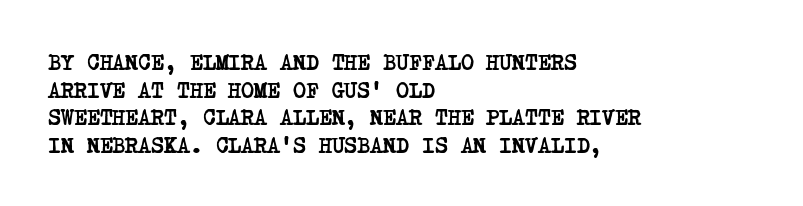
Q: Is the text bold? A: Yes.
Q: Is the text underlined? A: No.
Q: How is the paragraph aligned? A: Left-aligned.
Q: Is the spacing between letters normal or unusually wide? A: Normal.
Q: Is the spacing between lines tight, normal or loose? A: Normal.
